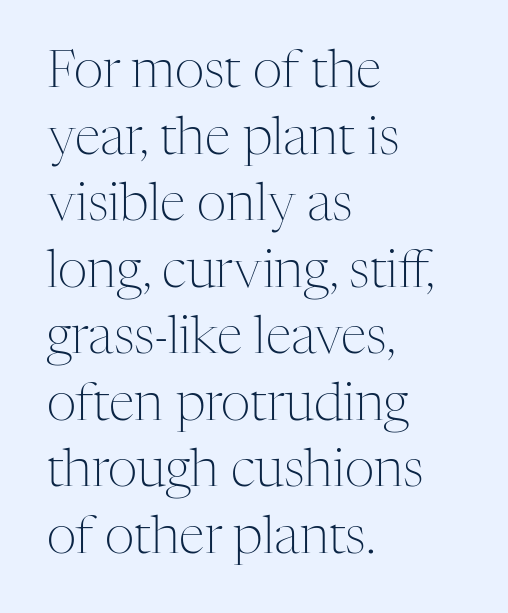
The image shows 52 px light serif type, upright; set left-aligned, normal line spacing (1.28x), normal letter spacing, not underlined; medium stroke contrast and a medium x-height.
